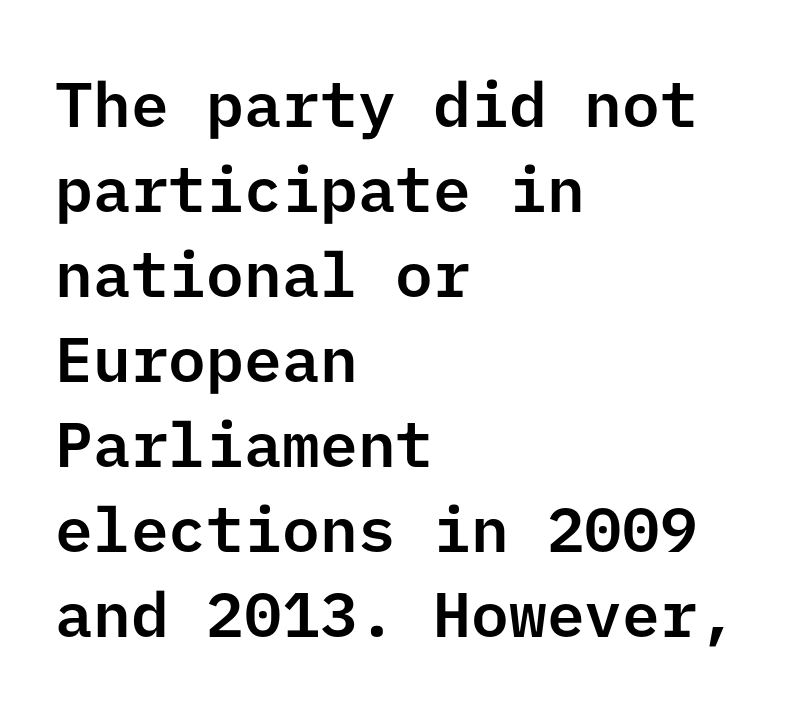
Q: Is the text italic (slanted)? A: No, it is upright.
Q: Is the typeface a serif or a sans-serif typeface? A: Sans-serif.
Q: Is the text underlined? A: No.
Q: How is the paragraph aligned? A: Left-aligned.
Q: Is the spacing between letters normal or unusually wide? A: Normal.
Q: Is the spacing between lines tight, normal or loose? A: Normal.
Q: Width (condensed, normal, or wide)? A: Normal.
Q: Stroke contrast? A: Low.
Q: x-height? A: Medium.
